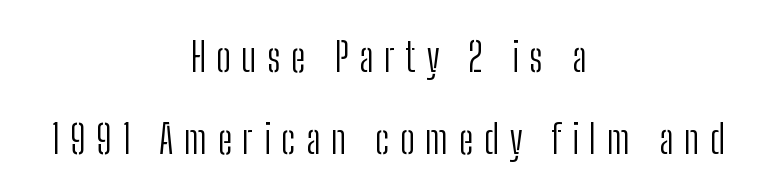
Is there much room between lines? Yes — plenty of vertical air separates them. A typesetter would call this proportional, since set widths differ per character. You can tell it's not italic because the verticals are truly vertical. Nobody drew a line under any word here.
